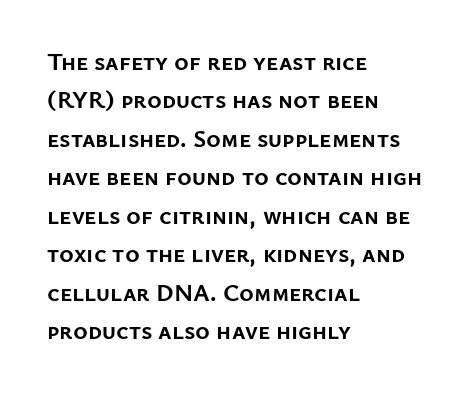
Here the glyphs are tracked normally, forming tight word shapes. Does the weight exceed regular? Yes, all the way to bold. The text block is weighted toward the left margin, trailing off unevenly rightward. Style check: upright. Notice how descenders clear the ascenders below comfortably — that's standard leading. Glance below the letters and you will spot only blank space.
